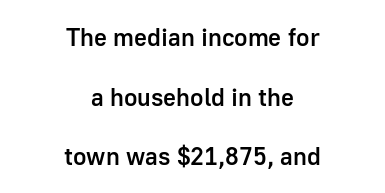
{"italic": "no", "bold": "semi", "underline": "no", "align": "center", "line_spacing": "loose", "line_spacing_ratio": 2.39, "letter_spacing": "normal", "letter_spacing_em": 0.0, "glyph_px": 25}
